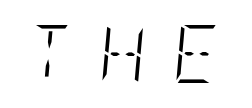
The image shows 58 px light, condensed type, italic (leaning right); set unusually wide letter spacing (+0.46 em), not underlined; low stroke contrast and a large x-height.
